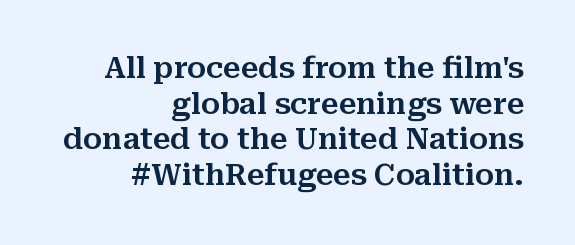
{"serif": "yes", "italic": "no", "width": "normal", "stroke_contrast": "medium", "x_height": "medium", "monospaced": "no", "underline": "no", "align": "right", "line_spacing_ratio": 1.23, "letter_spacing": "normal", "letter_spacing_em": 0.0, "glyph_px": 29}
